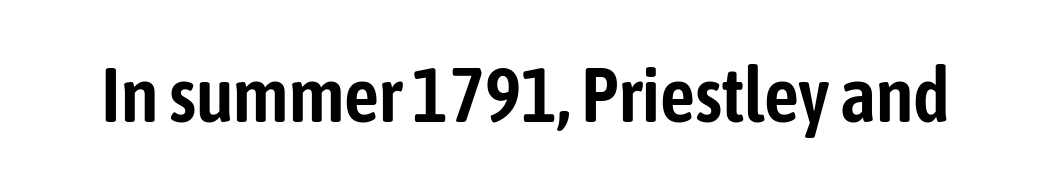
{"serif": "no", "italic": "no", "width": "condensed", "stroke_contrast": "low", "x_height": "medium", "monospaced": "no", "underline": "no", "letter_spacing": "normal", "letter_spacing_em": 0.0, "glyph_px": 77}
